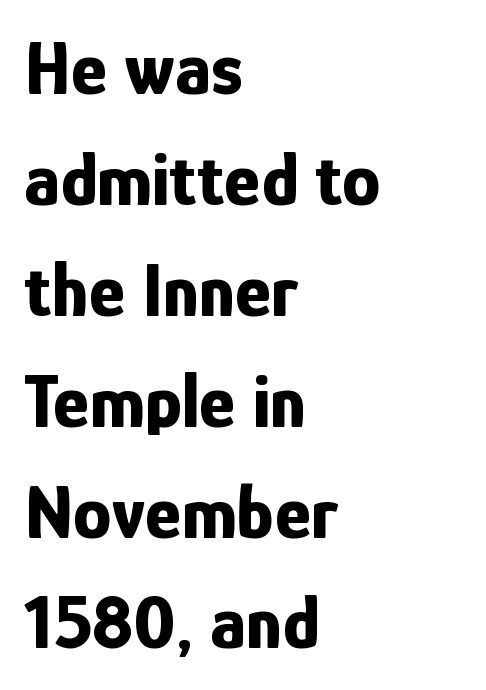
Q: Is the text bold? A: Yes.
Q: Is the text italic (slanted)? A: No, it is upright.
Q: Is the typeface a serif or a sans-serif typeface? A: Sans-serif.
Q: Is the text underlined? A: No.
Q: How is the paragraph aligned? A: Left-aligned.
Q: Is the spacing between letters normal or unusually wide? A: Normal.
Q: Is the spacing between lines tight, normal or loose? A: Normal.
Q: Width (condensed, normal, or wide)? A: Condensed.
Q: Stroke contrast? A: Low.
Q: x-height? A: Medium.
Q: Monospaced? A: No.
